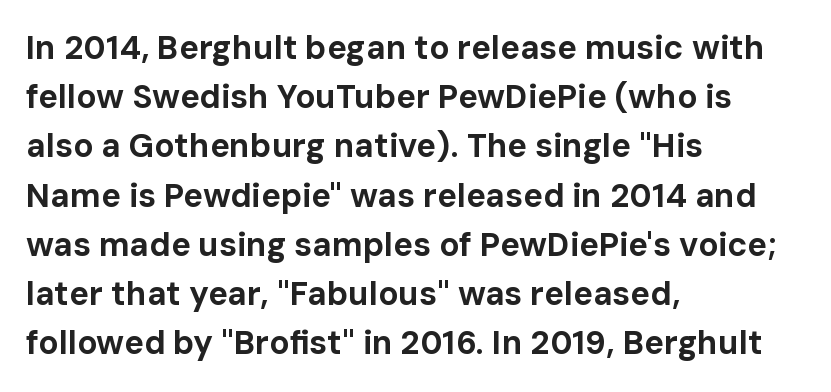
The image shows 33 px bold sans-serif type, upright; set left-aligned, normal line spacing (1.49x), normal letter spacing, not underlined; low stroke contrast and a medium x-height.
